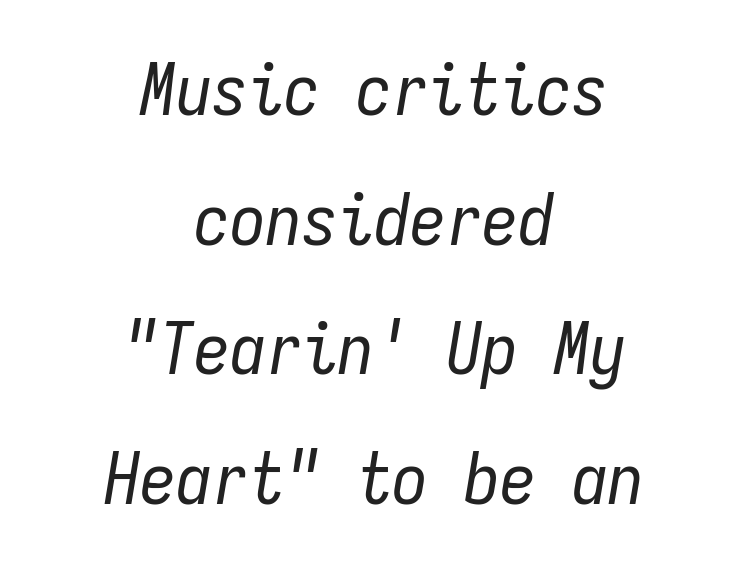
{"italic": "yes", "lean": "right", "slant_degrees": 9, "bold": "no", "weight": "regular", "width": "condensed", "stroke_contrast": "low", "x_height": "medium", "monospaced": "yes", "underline": "no", "align": "center", "line_spacing_ratio": 1.8, "letter_spacing": "normal", "letter_spacing_em": 0.0, "glyph_px": 72}
